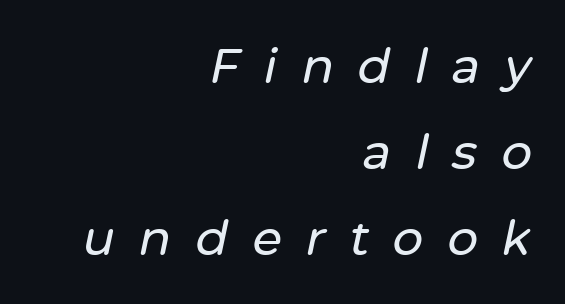
{"italic": "yes", "lean": "right", "slant_degrees": 12, "width": "normal", "stroke_contrast": "low", "x_height": "medium", "monospaced": "no", "underline": "no", "align": "right", "line_spacing_ratio": 1.79, "letter_spacing": "wide", "letter_spacing_em": 0.5, "glyph_px": 48}
